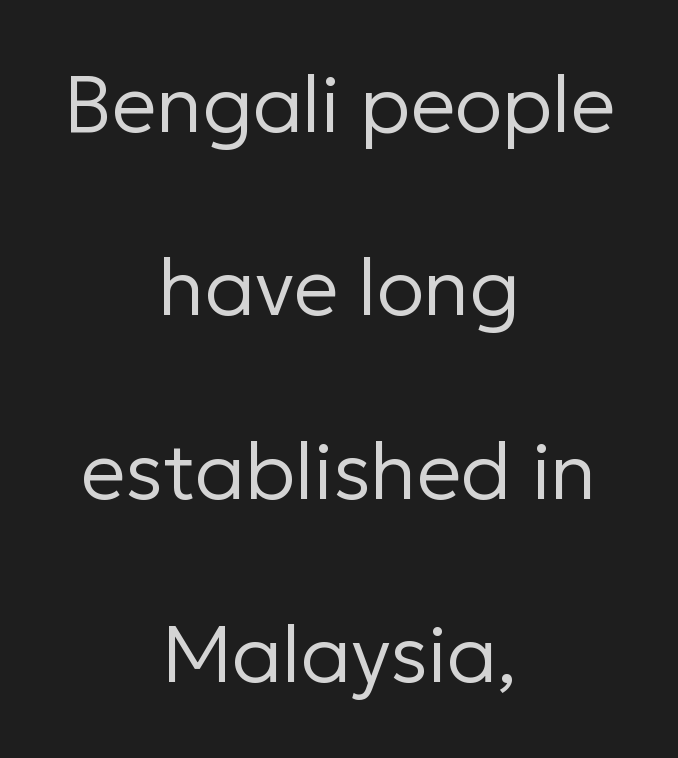
The image shows 79 px regular-weight sans-serif type, upright; set centered, loose line spacing (2.32x), normal letter spacing, not underlined; low stroke contrast and a medium x-height.
